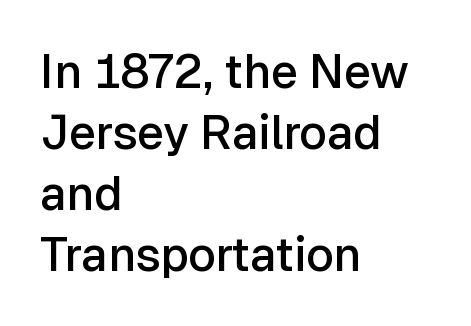
Each letter keeps its own natural width here, so spacing adapts to shape. This block has exactly the height ordinary leading produces. In CSS terms this would be text-align: left. Tracking value appears to be zero — textbook default spacing.
